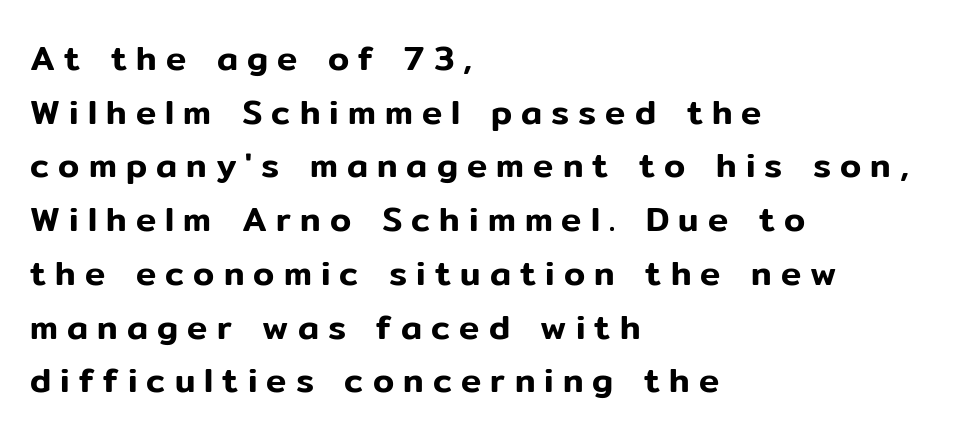
{"serif": "no", "italic": "no", "width": "normal", "stroke_contrast": "low", "x_height": "medium", "monospaced": "no", "underline": "no", "align": "left", "line_spacing": "normal", "line_spacing_ratio": 1.58, "letter_spacing": "wide", "letter_spacing_em": 0.27, "glyph_px": 34}
